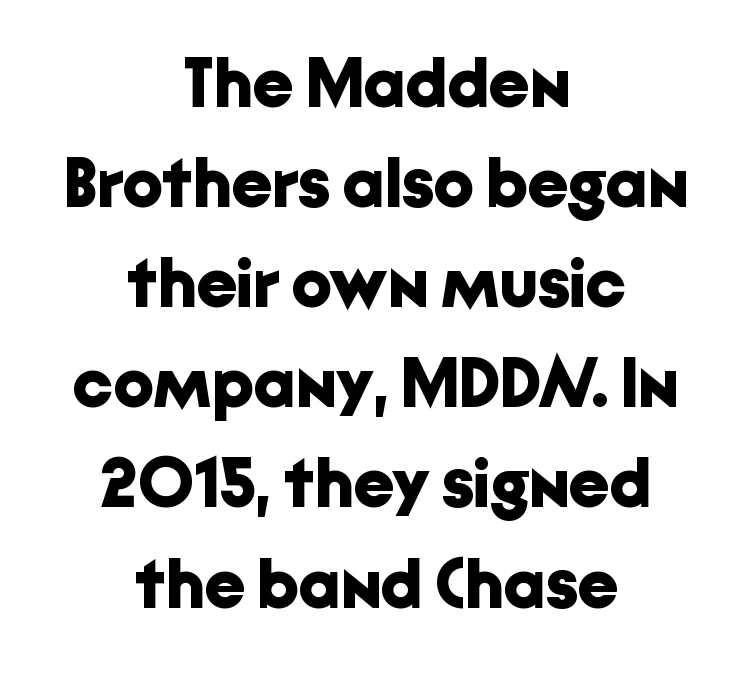
{"serif": "no", "italic": "no", "bold": "yes", "weight": "bold", "width": "normal", "stroke_contrast": "low", "x_height": "medium", "monospaced": "no", "underline": "no", "align": "center", "line_spacing": "normal", "line_spacing_ratio": 1.41, "letter_spacing": "normal", "letter_spacing_em": 0.0, "glyph_px": 71}
